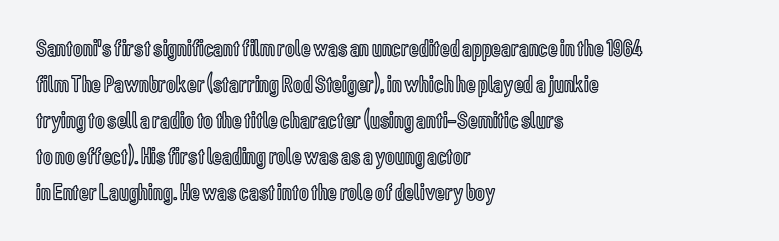
Q: Is the text italic (slanted)? A: No, it is upright.
Q: Is the text underlined? A: No.
Q: How is the paragraph aligned? A: Left-aligned.
Q: Is the spacing between letters normal or unusually wide? A: Normal.
Q: Is the spacing between lines tight, normal or loose? A: Normal.
